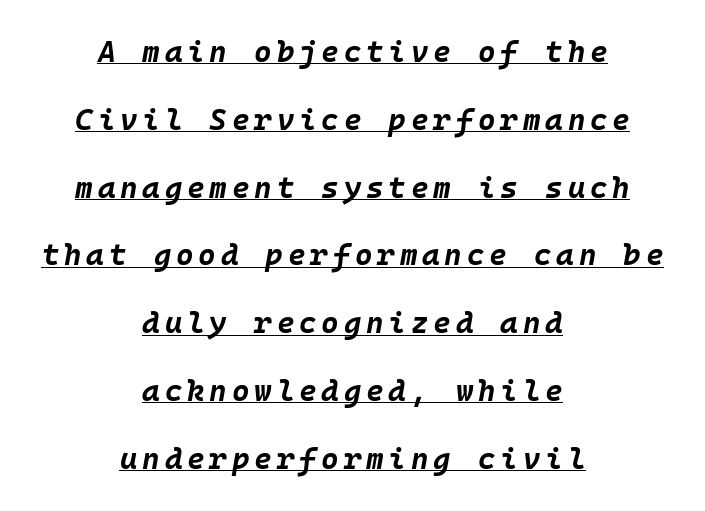
The image shows 30 px bold type, italic (leaning right), monospaced; set centered, loose line spacing (2.26x), underlined; low stroke contrast and a large x-height.
